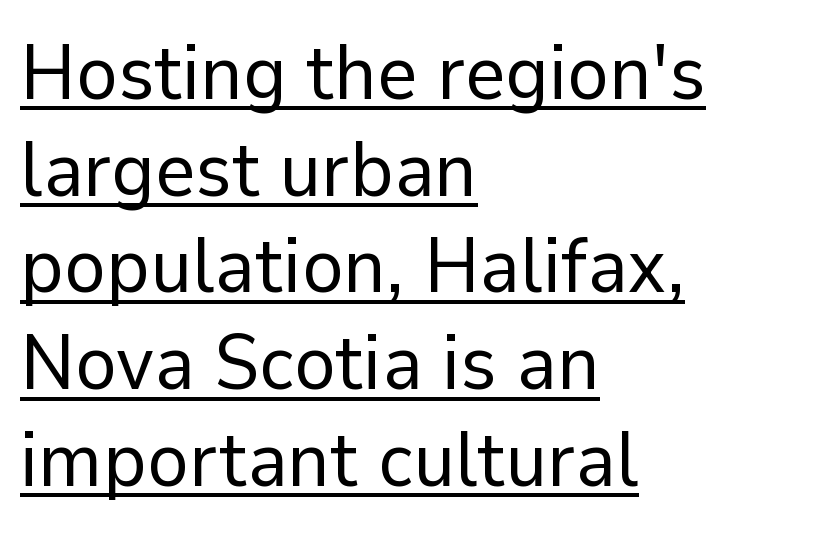
Q: Is the text bold? A: No.
Q: Is the text italic (slanted)? A: No, it is upright.
Q: Is the typeface a serif or a sans-serif typeface? A: Sans-serif.
Q: Is the text underlined? A: Yes.
Q: How is the paragraph aligned? A: Left-aligned.
Q: Is the spacing between letters normal or unusually wide? A: Normal.
Q: Width (condensed, normal, or wide)? A: Normal.
Q: Stroke contrast? A: Low.
Q: x-height? A: Medium.
Q: Monospaced? A: No.
